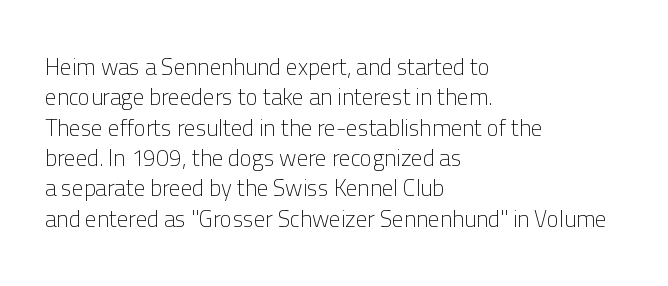
The space directly below the letters is spotless. Caption: standard tracking, unaltered. Vertically, the passage feels balanced, rows spaced as you'd expect. Does the lettering tilt? It doesn't — this is upright.
